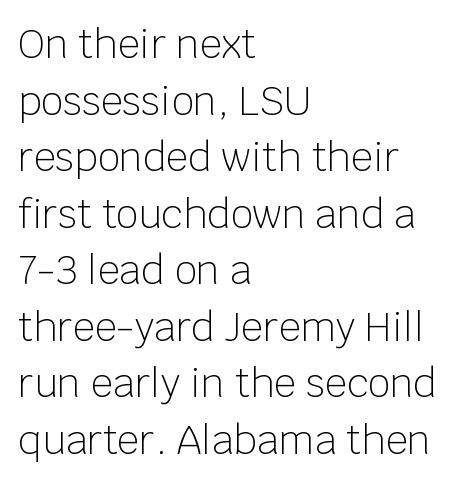
Letters rest on an invisible, unmarked baseline. Proportional: the letters do not fall into vertical columns. Rendered with straight, roman letterforms. Baseline-to-baseline distance is the conventional proportion of letter height.
